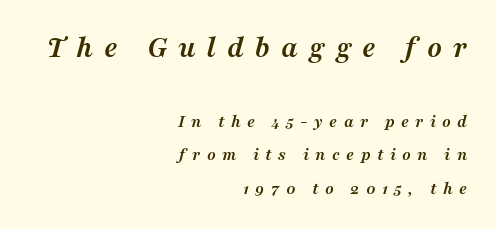
Would a proofreader flag this as italicized? Yes. Proportional: the letters do not fall into vertical columns. Heavy, bold letterforms. I'd call this a serif setting — the letters wear small feet. The more generous point size was reserved for the upper chunk.
